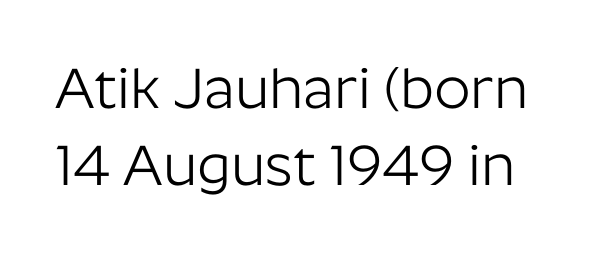
Q: Is the text bold? A: No.
Q: Is the text italic (slanted)? A: No, it is upright.
Q: Is the typeface a serif or a sans-serif typeface? A: Sans-serif.
Q: Is the text underlined? A: No.
Q: Is the spacing between letters normal or unusually wide? A: Normal.
Q: Is the spacing between lines tight, normal or loose? A: Normal.
Q: Width (condensed, normal, or wide)? A: Normal.
Q: Stroke contrast? A: Low.
Q: x-height? A: Medium.
Q: Monospaced? A: No.
